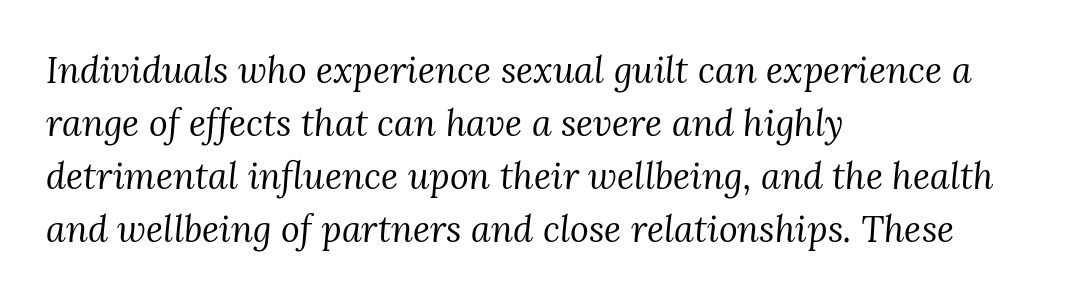
Q: Is the text bold? A: No.
Q: Is the text italic (slanted)? A: Yes, it leans right by about 3 degrees.
Q: Is the typeface a serif or a sans-serif typeface? A: Serif.
Q: Is the text underlined? A: No.
Q: How is the paragraph aligned? A: Left-aligned.
Q: Is the spacing between letters normal or unusually wide? A: Normal.
Q: Is the spacing between lines tight, normal or loose? A: Normal.
Q: Width (condensed, normal, or wide)? A: Normal.
Q: Stroke contrast? A: Medium.
Q: x-height? A: Medium.
Q: Monospaced? A: No.
